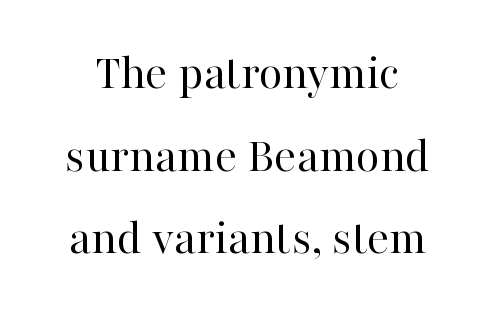
The image shows 51 px regular-weight serif type, upright; set normal line spacing (1.62x), normal letter spacing, not underlined; high stroke contrast and a medium x-height.
